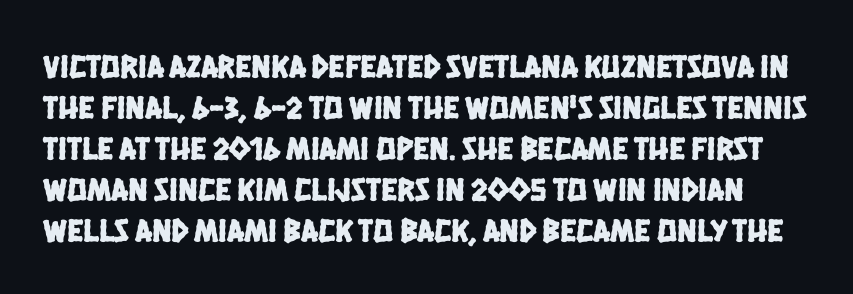
The image shows 33 px condensed sans-serif type; set line spacing 1.24x, normal letter spacing, not underlined; low stroke contrast and a large x-height.
